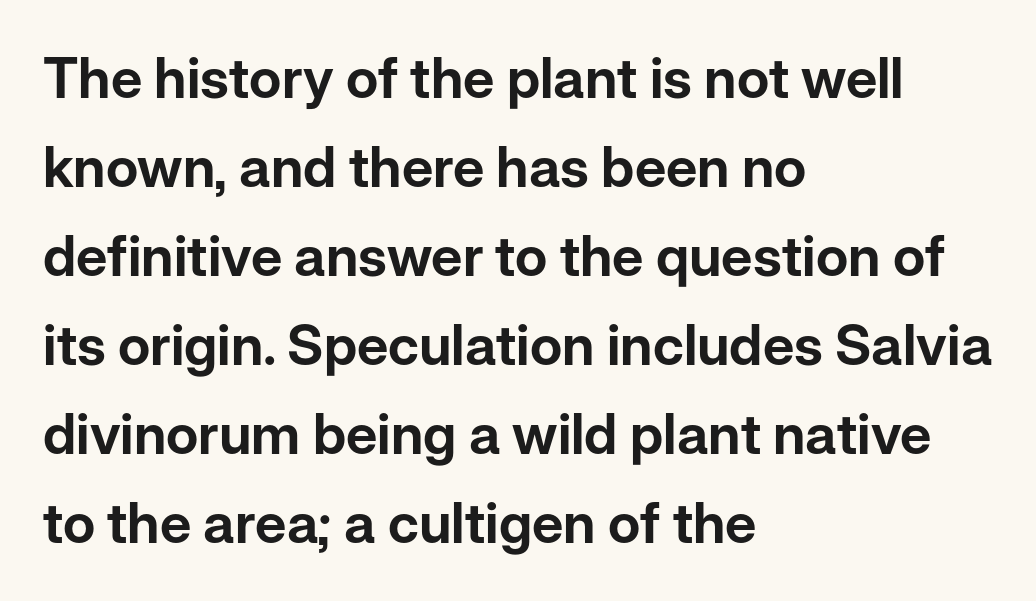
{"serif": "no", "italic": "no", "width": "normal", "stroke_contrast": "low", "x_height": "medium", "monospaced": "no", "underline": "no", "align": "left", "line_spacing": "normal", "line_spacing_ratio": 1.59, "letter_spacing": "normal", "letter_spacing_em": 0.0, "glyph_px": 56}
